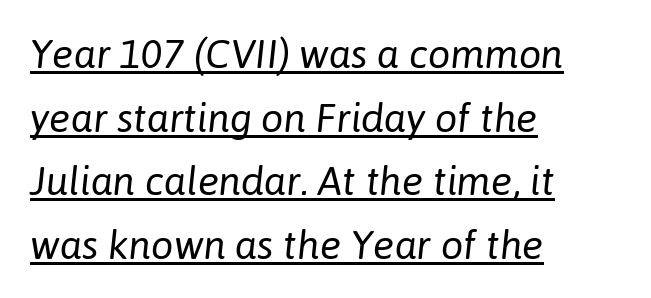
This sample keeps an unexceptional amount of space between lines. Is this a fixed-width face? No — the glyphs have proportional, varying widths. Does the copy run flush right? No — it runs flush left. Tracking here is standard; glyphs follow each other at the usual distance.
